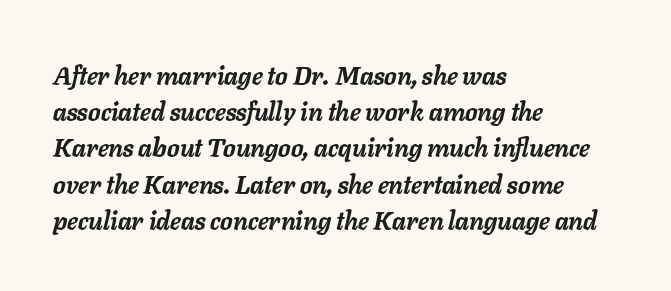
Q: Is the text bold? A: Yes.
Q: Is the text italic (slanted)? A: Yes, it leans right by about 11 degrees.
Q: Is the text underlined? A: No.
Q: How is the paragraph aligned? A: Left-aligned.
Q: Is the spacing between letters normal or unusually wide? A: Normal.
Q: Is the spacing between lines tight, normal or loose? A: Normal.
